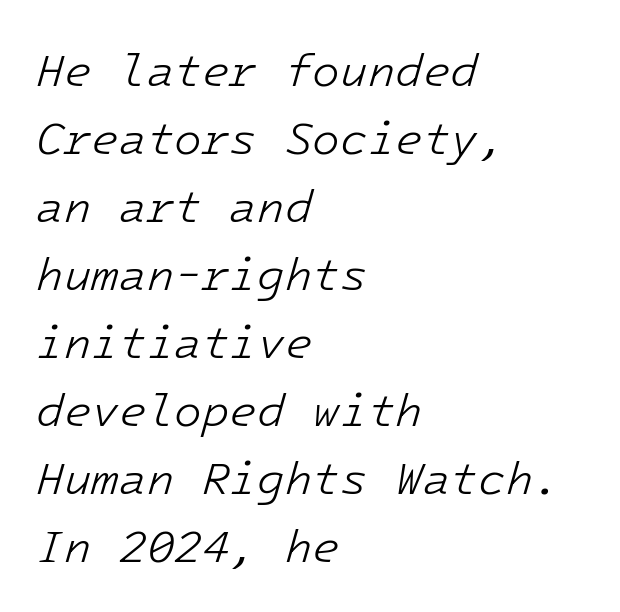
The image shows 45 px light type, italic (leaning right), monospaced; set left-aligned, normal line spacing (1.51x), normal letter spacing, not underlined; low stroke contrast and a medium x-height.
